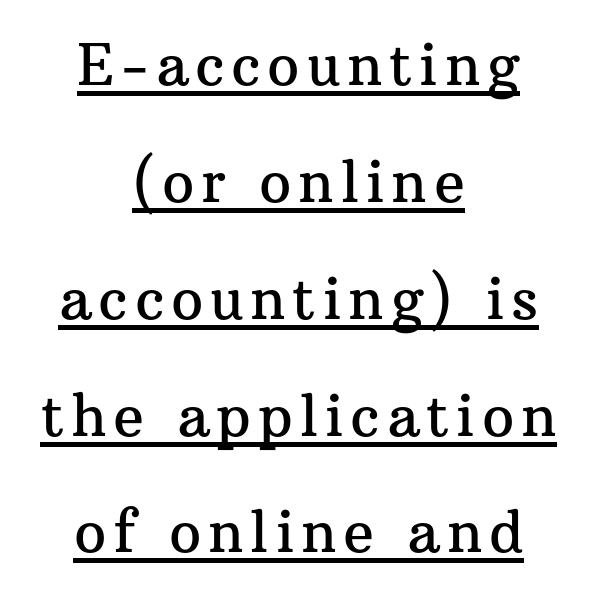
Q: Is the text italic (slanted)? A: No, it is upright.
Q: Is the typeface a serif or a sans-serif typeface? A: Serif.
Q: Is the text underlined? A: Yes.
Q: How is the paragraph aligned? A: Centered.
Q: Is the spacing between lines tight, normal or loose? A: Loose.
Q: Width (condensed, normal, or wide)? A: Normal.
Q: Stroke contrast? A: Medium.
Q: x-height? A: Medium.
Q: Monospaced? A: No.
